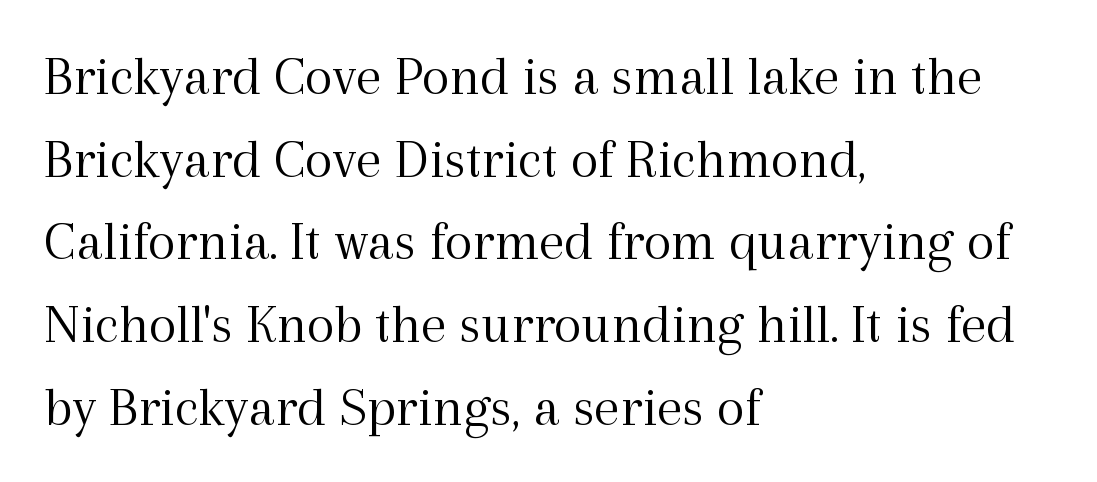
{"serif": "yes", "italic": "no", "bold": "no", "weight": "light", "width": "normal", "x_height": "medium", "monospaced": "no", "underline": "no", "align": "left", "line_spacing": "normal", "line_spacing_ratio": 1.45, "letter_spacing": "normal", "letter_spacing_em": 0.0, "glyph_px": 57}
